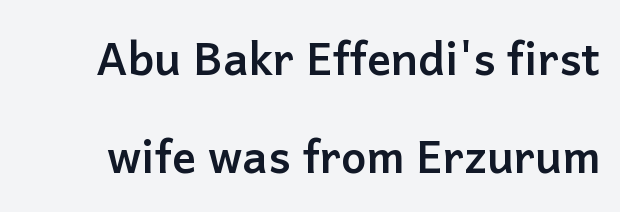
Q: Is the text bold? A: Yes.
Q: Is the text italic (slanted)? A: No, it is upright.
Q: Is the typeface a serif or a sans-serif typeface? A: Sans-serif.
Q: Is the text underlined? A: No.
Q: Is the spacing between letters normal or unusually wide? A: Normal.
Q: Is the spacing between lines tight, normal or loose? A: Loose.
Q: Width (condensed, normal, or wide)? A: Normal.
Q: Stroke contrast? A: Low.
Q: x-height? A: Medium.
Q: Monospaced? A: No.
